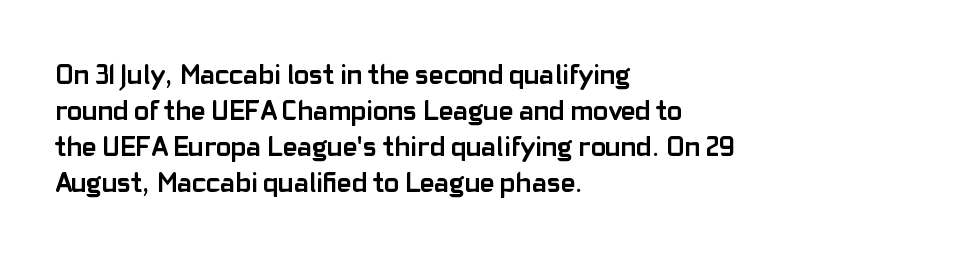
The image shows 28 px semibold sans-serif type, upright; set left-aligned, normal line spacing (1.29x), normal letter spacing, not underlined; low stroke contrast and a medium x-height.
